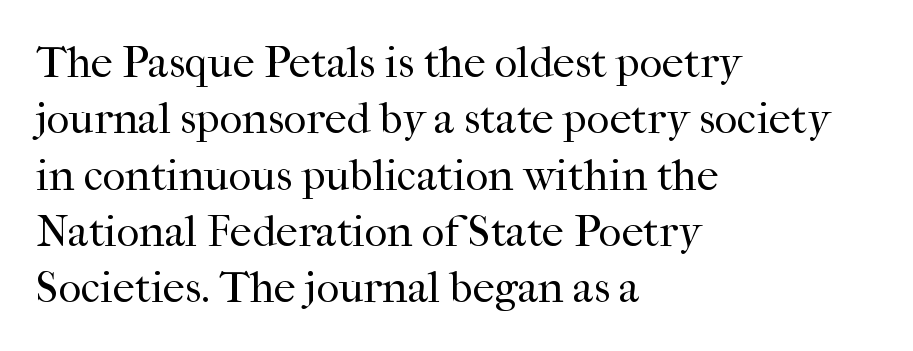
The line-height multiplier appears to be the usual default. Regarding serifs, this sample has them. Vertical strokes here are truly vertical. Each word holds together tightly as a unit, with standard inter-letter gaps.
